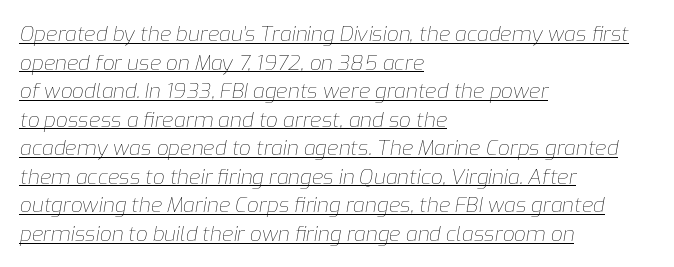
Summary of weight: not heavy and not bold. Caption: lettering with a line underneath. A typesetter would call this zero additional tracking. The rendering uses a moderate line-height, typical for paragraphs.
